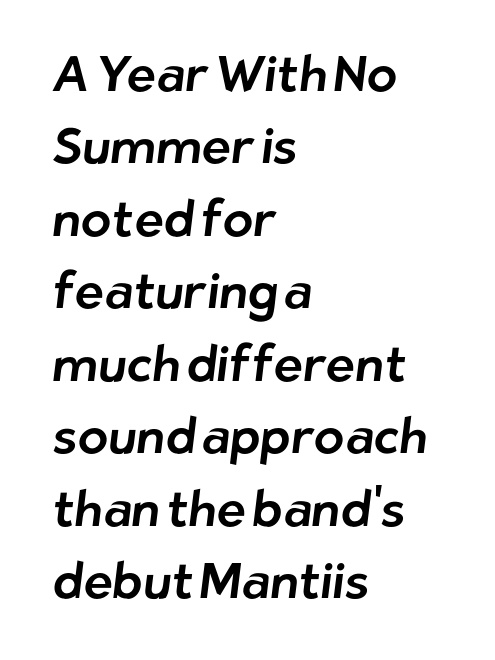
Q: Is the typeface a serif or a sans-serif typeface? A: Sans-serif.
Q: Is the text underlined? A: No.
Q: How is the paragraph aligned? A: Left-aligned.
Q: Is the spacing between letters normal or unusually wide? A: Normal.
Q: Is the spacing between lines tight, normal or loose? A: Normal.
Q: Width (condensed, normal, or wide)? A: Normal.
Q: Stroke contrast? A: Low.
Q: x-height? A: Medium.
Q: Monospaced? A: No.
